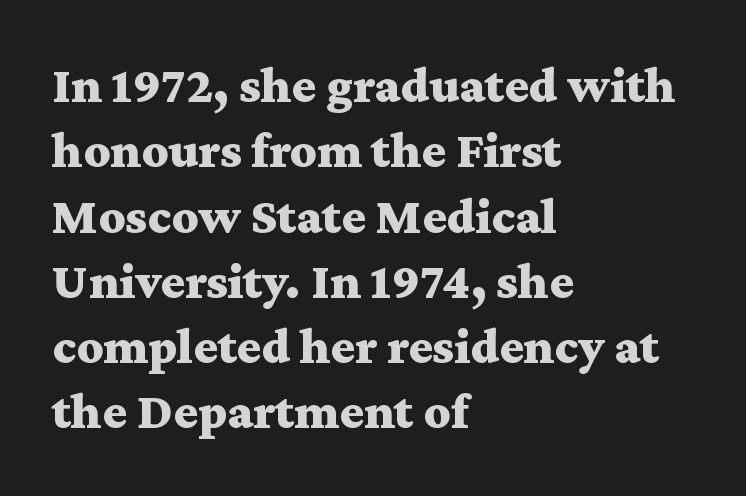
{"serif": "yes", "italic": "no", "bold": "yes", "weight": "bold", "width": "wide", "stroke_contrast": "medium", "x_height": "medium", "monospaced": "no", "underline": "no", "align": "left", "line_spacing": "normal", "line_spacing_ratio": 1.28, "letter_spacing": "normal", "letter_spacing_em": 0.0, "glyph_px": 51}
